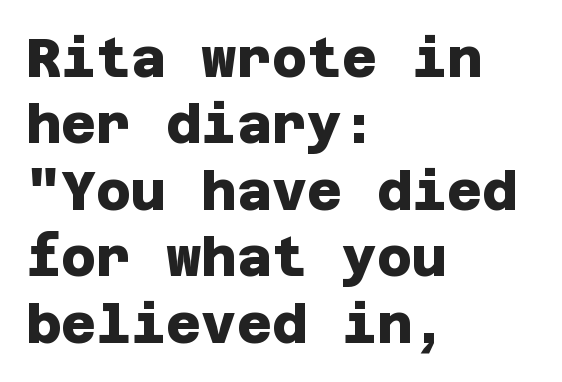
{"serif": "no", "bold": "yes", "weight": "heavy", "width": "normal", "stroke_contrast": "low", "x_height": "large", "underline": "no", "align": "left", "line_spacing_ratio": 1.23, "letter_spacing": "normal", "letter_spacing_em": 0.0, "glyph_px": 54}
